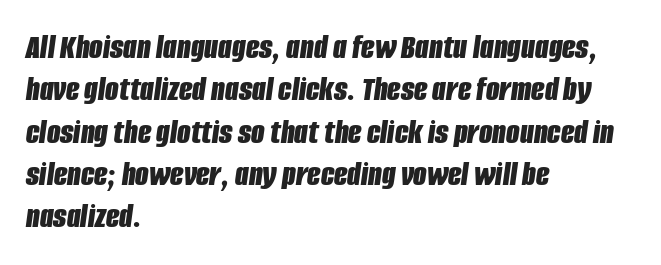
Q: Is the text bold? A: Yes.
Q: Is the text italic (slanted)? A: Yes, it leans right by about 8 degrees.
Q: Is the text underlined? A: No.
Q: How is the paragraph aligned? A: Left-aligned.
Q: Is the spacing between letters normal or unusually wide? A: Normal.
Q: Width (condensed, normal, or wide)? A: Condensed.
Q: Stroke contrast? A: Low.
Q: x-height? A: Large.
Q: Monospaced? A: No.
